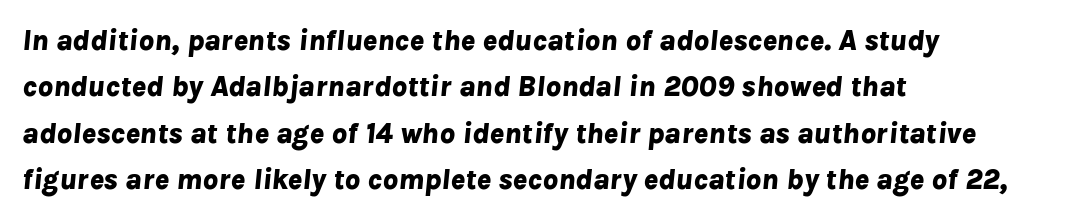
{"italic": "yes", "lean": "right", "slant_degrees": 8, "bold": "yes", "weight": "bold", "width": "normal", "stroke_contrast": "low", "x_height": "medium", "monospaced": "no", "underline": "no", "align": "left", "line_spacing": "normal", "line_spacing_ratio": 1.55, "letter_spacing": "normal", "letter_spacing_em": 0.0, "glyph_px": 30}
